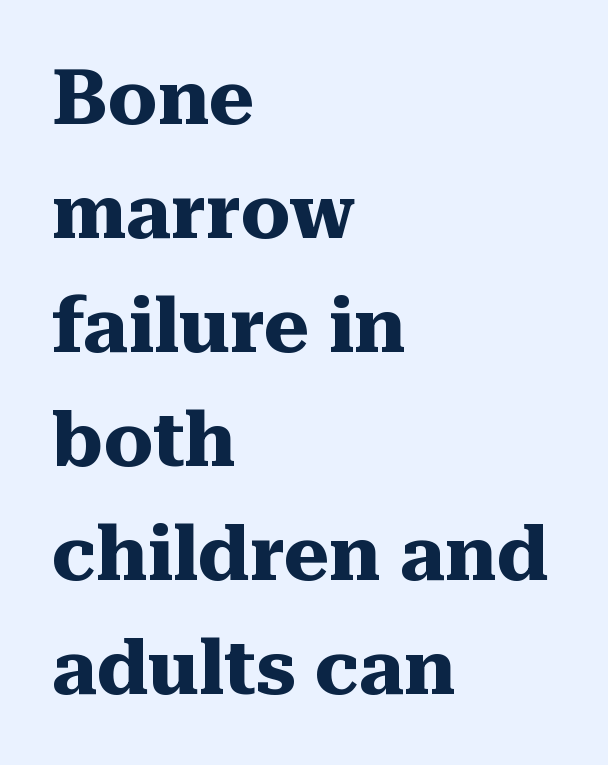
{"serif": "yes", "italic": "no", "bold": "yes", "weight": "heavy", "width": "normal", "stroke_contrast": "medium", "x_height": "medium", "monospaced": "no", "underline": "no", "align": "left", "line_spacing": "normal", "line_spacing_ratio": 1.48, "letter_spacing": "normal", "letter_spacing_em": 0.0, "glyph_px": 77}
